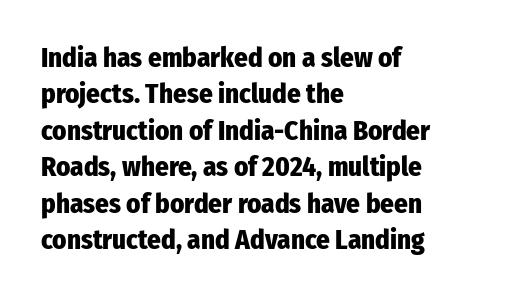
{"italic": "no", "bold": "yes", "underline": "no", "align": "left", "line_spacing": "normal", "line_spacing_ratio": 1.35, "letter_spacing": "normal", "letter_spacing_em": 0.0, "glyph_px": 27}
